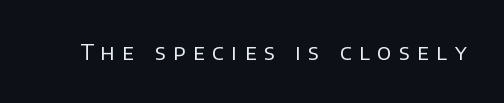
Q: Is the text bold? A: No.
Q: Is the text italic (slanted)? A: No, it is upright.
Q: Is the text underlined? A: No.
Q: Is the spacing between letters normal or unusually wide? A: Unusually wide.
